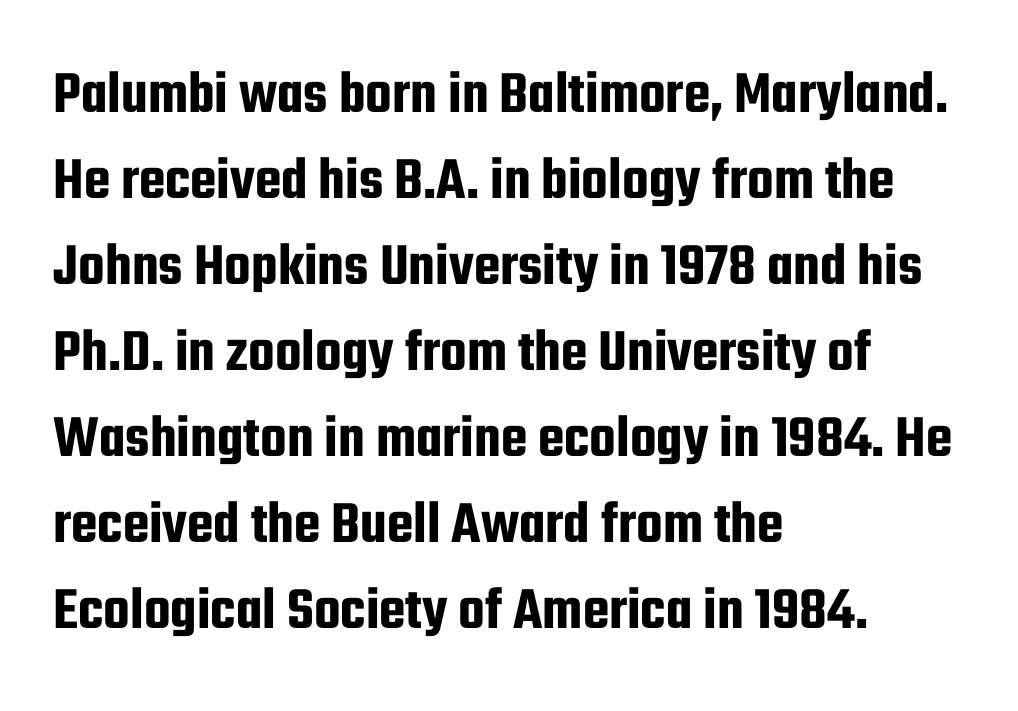
{"serif": "no", "italic": "no", "width": "condensed", "stroke_contrast": "low", "x_height": "medium", "monospaced": "no", "underline": "no", "align": "left", "line_spacing": "normal", "line_spacing_ratio": 1.41, "letter_spacing": "normal", "letter_spacing_em": 0.0, "glyph_px": 61}
